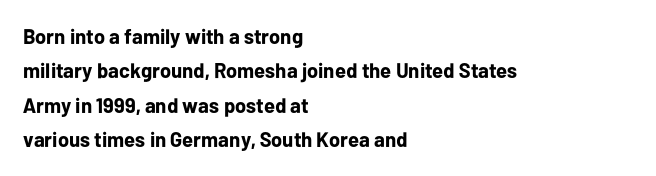
Q: Is the text bold? A: Yes.
Q: Is the text italic (slanted)? A: No, it is upright.
Q: Is the text underlined? A: No.
Q: How is the paragraph aligned? A: Left-aligned.
Q: Is the spacing between letters normal or unusually wide? A: Normal.
Q: Is the spacing between lines tight, normal or loose? A: Normal.
